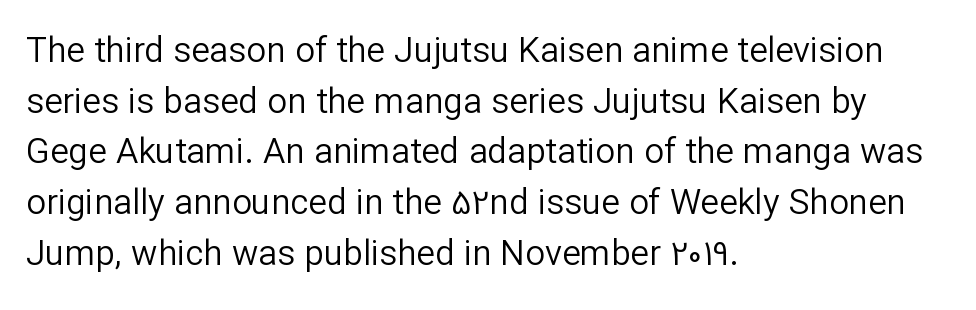
{"serif": "no", "italic": "no", "bold": "no", "weight": "regular", "width": "normal", "stroke_contrast": "low", "x_height": "medium", "monospaced": "no", "underline": "no", "align": "left", "line_spacing": "normal", "line_spacing_ratio": 1.45, "letter_spacing": "normal", "letter_spacing_em": 0.0, "glyph_px": 35}
